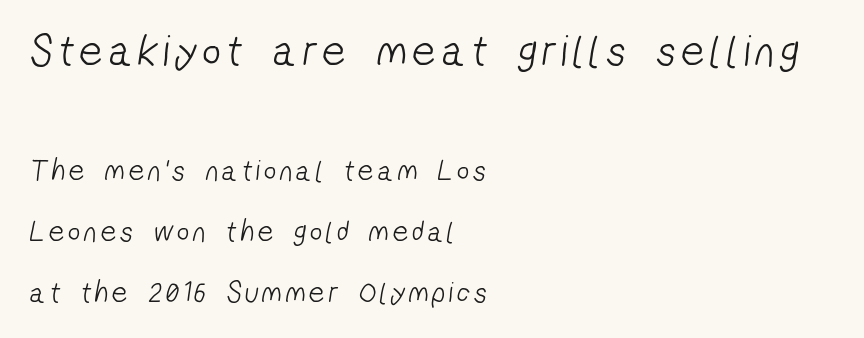
Q: Is the text bold? A: No.
Q: Is the typeface a serif or a sans-serif typeface? A: Sans-serif.
Q: Is the text underlined? A: No.
Q: How is the paragraph aligned? A: Left-aligned.
Q: Is the spacing between lines tight, normal or loose? A: Loose.
Q: Which block of text is set in a larger size, the first (top) or the second (bottom)? A: The first (top) one.
Q: Width (condensed, normal, or wide)? A: Condensed.
Q: Stroke contrast? A: Low.
Q: x-height? A: Medium.
Q: Monospaced? A: No.
